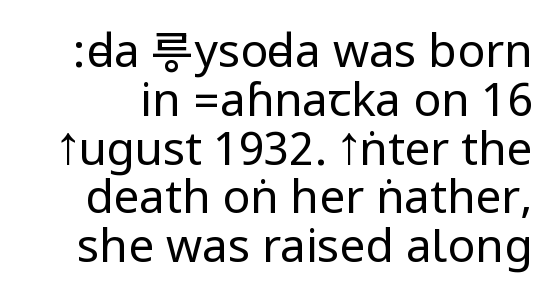
{"serif": "no", "italic": "no", "bold": "no", "weight": "regular", "width": "condensed", "stroke_contrast": "low", "underline": "no", "line_spacing": "tight", "line_spacing_ratio": 1.06, "letter_spacing": "normal", "letter_spacing_em": 0.0, "glyph_px": 46}
